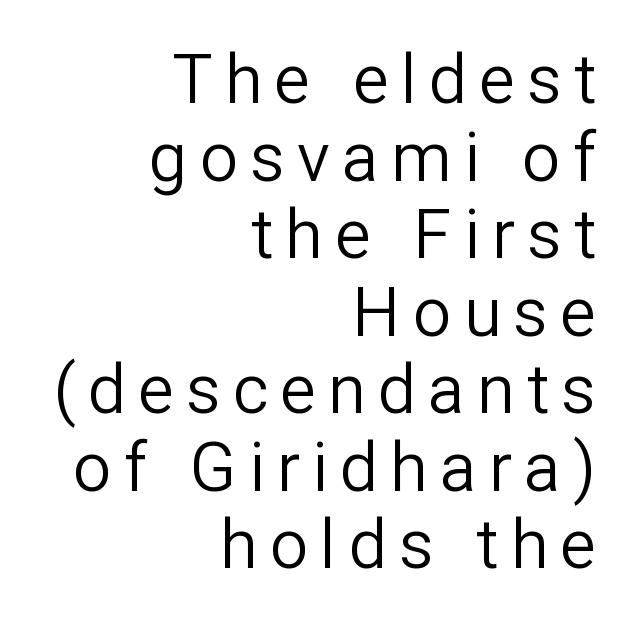
The image shows 68 px regular-weight sans-serif type, upright; set right-aligned, tight line spacing (1.14x), not underlined; low stroke contrast and a medium x-height.
